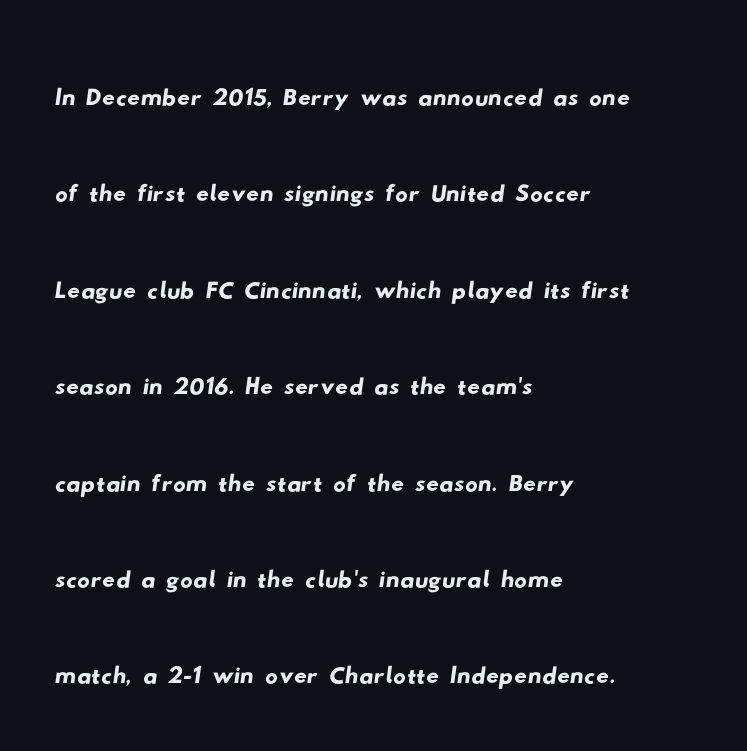
The image shows 63 px wide sans-serif type; set left-aligned, normal line spacing (1.53x), normal letter spacing, not underlined; low stroke contrast and a small x-height.
